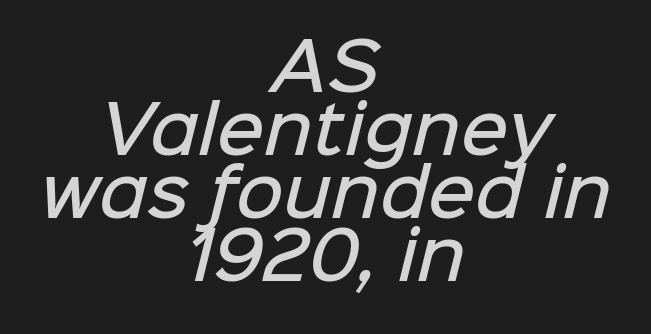
{"serif": "no", "bold": "semi", "weight": "semibold", "width": "normal", "stroke_contrast": "low", "x_height": "medium", "monospaced": "no", "underline": "no", "align": "center", "line_spacing": "tight", "line_spacing_ratio": 0.97, "letter_spacing": "normal", "letter_spacing_em": 0.0, "glyph_px": 65}
